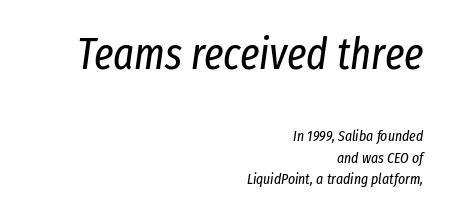
Q: Is the text bold? A: No.
Q: Is the text italic (slanted)? A: Yes, it leans right by about 8 degrees.
Q: Is the text underlined? A: No.
Q: How is the paragraph aligned? A: Right-aligned.
Q: Is the spacing between letters normal or unusually wide? A: Normal.
Q: Is the spacing between lines tight, normal or loose? A: Normal.
Q: Which block of text is set in a larger size, the first (top) or the second (bottom)? A: The first (top) one.
Q: Width (condensed, normal, or wide)? A: Condensed.
Q: Stroke contrast? A: Low.
Q: x-height? A: Medium.
Q: Monospaced? A: No.
